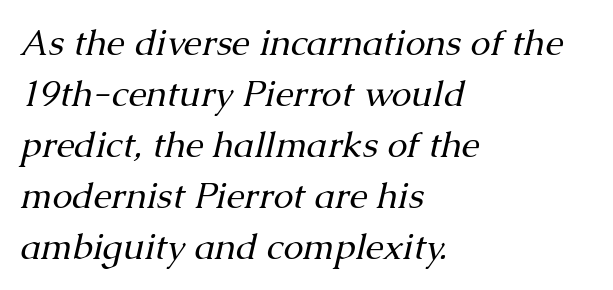
The image shows 36 px regular-weight serif type, italic (leaning right); set left-aligned, normal line spacing (1.42x), normal letter spacing, not underlined; medium stroke contrast and a medium x-height.
